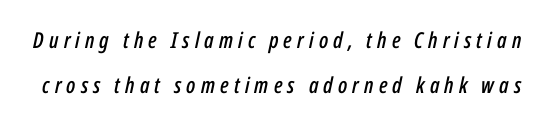
Q: Is the text italic (slanted)? A: Yes, it leans right by about 12 degrees.
Q: Is the text underlined? A: No.
Q: Is the spacing between letters normal or unusually wide? A: Unusually wide.
Q: Is the spacing between lines tight, normal or loose? A: Loose.
